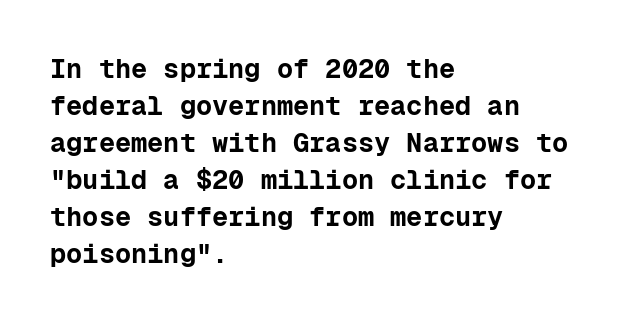
{"italic": "no", "bold": "yes", "underline": "no", "align": "left", "line_spacing": "normal", "line_spacing_ratio": 1.37, "letter_spacing": "normal", "letter_spacing_em": 0.0, "glyph_px": 27}
